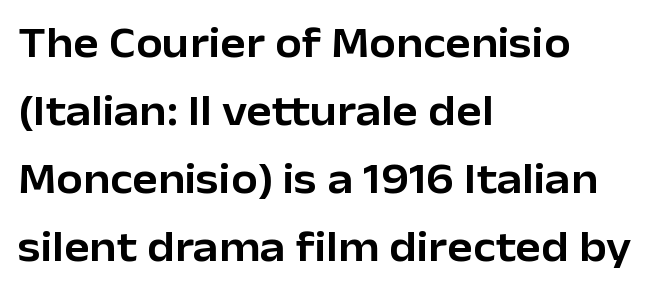
The typeface chosen for these lines omits serifs. A typesetter would call this leading conventional body-copy spacing. Quick note: underline off. The ragged edge is on the right, which tells us the setting is flush left. These lines keep a tight, regular rhythm from letter to letter.
